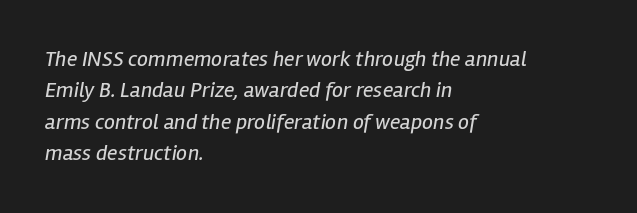
{"italic": "yes", "lean": "right", "slant_degrees": 12, "bold": "no", "underline": "no", "align": "left", "line_spacing": "normal", "line_spacing_ratio": 1.43, "letter_spacing": "normal", "letter_spacing_em": 0.0, "glyph_px": 22}
